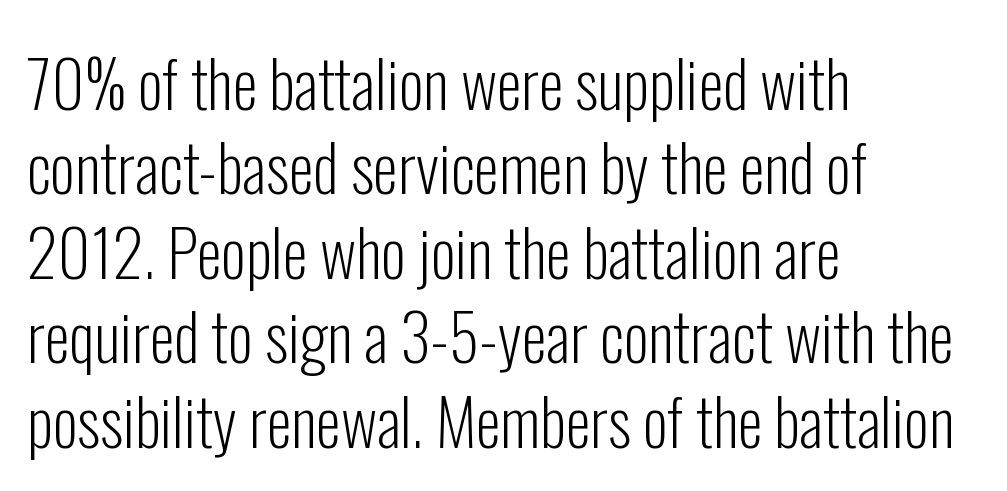
{"serif": "no", "italic": "no", "bold": "no", "weight": "light", "width": "condensed", "stroke_contrast": "low", "x_height": "medium", "monospaced": "no", "underline": "no", "align": "left", "line_spacing": "normal", "line_spacing_ratio": 1.32, "letter_spacing": "normal", "letter_spacing_em": 0.0, "glyph_px": 64}
